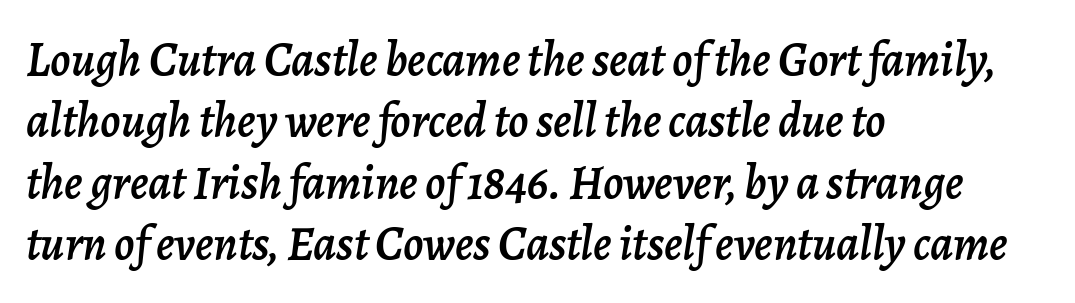
The image shows 48 px text type, italic (leaning right); set left-aligned, normal line spacing (1.28x), normal letter spacing, not underlined; low stroke contrast and a medium x-height.
